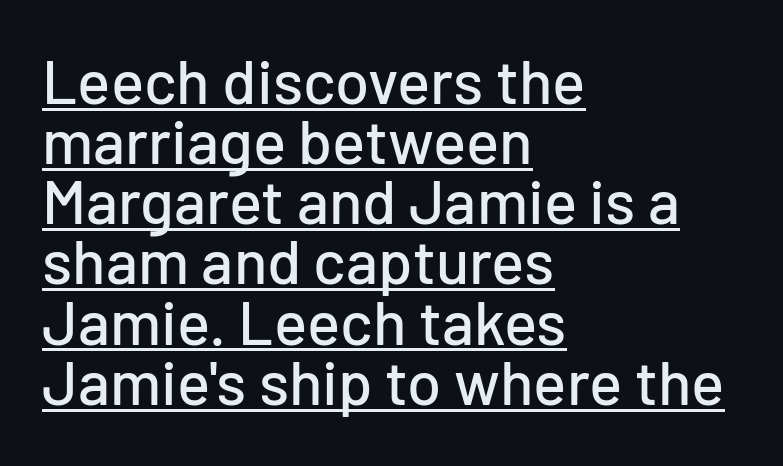
Character widths vary here, with narrow letters taking less room than wide ones. A baseline rule has been typeset under these characters. Is there much room between lines? No — they nearly touch. What kind of face is this? One without serifs — a sans.
